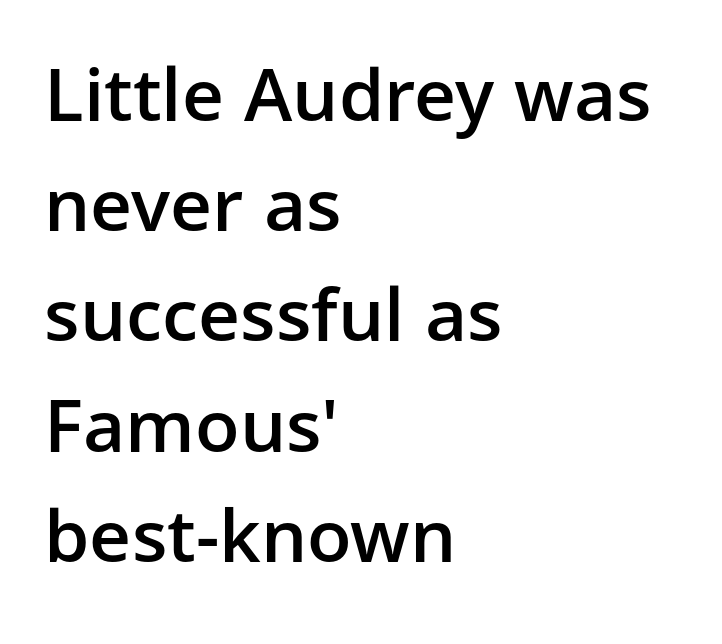
A typesetter would call this leading conventional body-copy spacing. This is moderately heavy type, rendered in semibold. Observe the absence of serifs on each vertical stroke in this sample. The rendering anchors every line to the left-hand side. Glance below the letters and you will spot only blank space. The horizontal fit of the characters is conventional and even.
